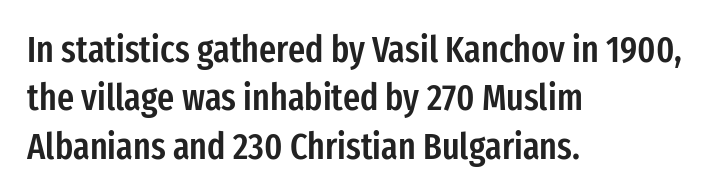
The image shows 37 px semibold, condensed sans-serif type, upright; set left-aligned, normal line spacing (1.31x), normal letter spacing, not underlined; low stroke contrast and a medium x-height.
